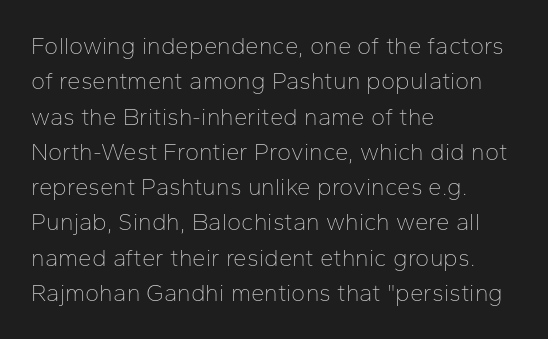
Q: Is the text bold? A: No.
Q: Is the text italic (slanted)? A: No, it is upright.
Q: Is the text underlined? A: No.
Q: How is the paragraph aligned? A: Left-aligned.
Q: Is the spacing between letters normal or unusually wide? A: Normal.
Q: Is the spacing between lines tight, normal or loose? A: Normal.
